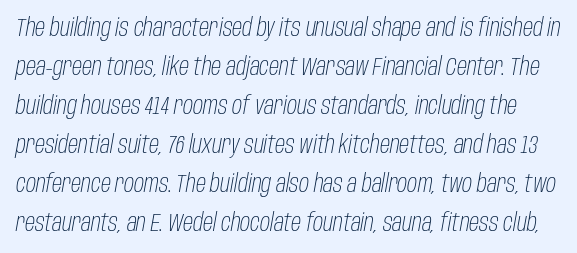
Q: Is the text bold? A: No.
Q: Is the text italic (slanted)? A: Yes, it leans right by about 10 degrees.
Q: Is the text underlined? A: No.
Q: Is the spacing between letters normal or unusually wide? A: Normal.
Q: Is the spacing between lines tight, normal or loose? A: Normal.
